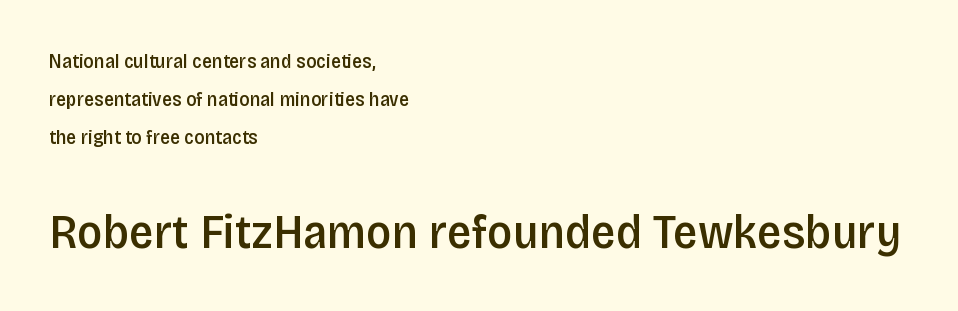
The image shows 49 px semibold, condensed sans-serif type, upright; set left-aligned, line spacing 1.89x, normal letter spacing, not underlined; the second (bottom) block is 2.45x larger; low stroke contrast and a large x-height.
